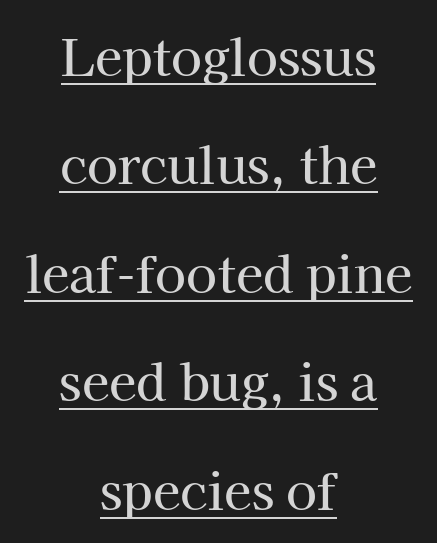
{"serif": "yes", "italic": "no", "width": "normal", "stroke_contrast": "high", "x_height": "medium", "monospaced": "no", "underline": "yes", "align": "center", "line_spacing": "loose", "line_spacing_ratio": 2.17, "letter_spacing": "normal", "letter_spacing_em": 0.0, "glyph_px": 50}
